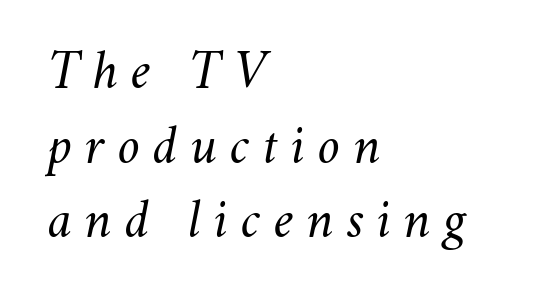
Glyph-to-glyph distance is far greater than everyday printed text. A typesetter would call this proportional, since set widths differ per character. The space beneath each line is pristine and unruled. The typesetter chose a ragged-right arrangement here. Rows of type keep a routine distance in the vertical direction. Is the stroke heavy? The answer is a plain regular-or-lighter.
